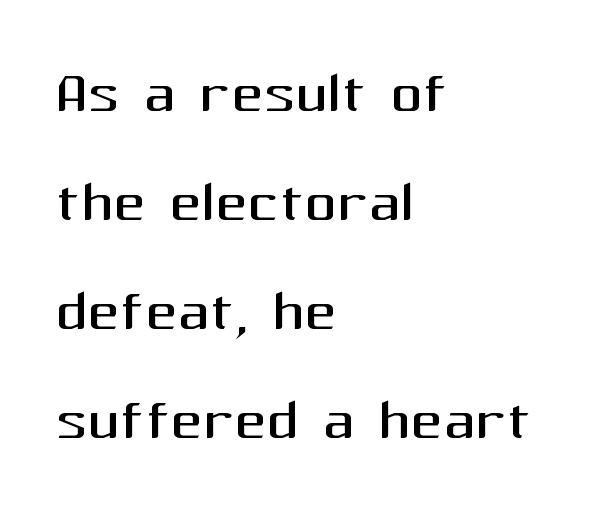
Q: Is the text bold? A: No.
Q: Is the text italic (slanted)? A: No, it is upright.
Q: Is the typeface a serif or a sans-serif typeface? A: Sans-serif.
Q: Is the text underlined? A: No.
Q: How is the paragraph aligned? A: Left-aligned.
Q: Is the spacing between letters normal or unusually wide? A: Normal.
Q: Is the spacing between lines tight, normal or loose? A: Normal.
Q: Width (condensed, normal, or wide)? A: Normal.
Q: Stroke contrast? A: Medium.
Q: x-height? A: Medium.
Q: Monospaced? A: No.
